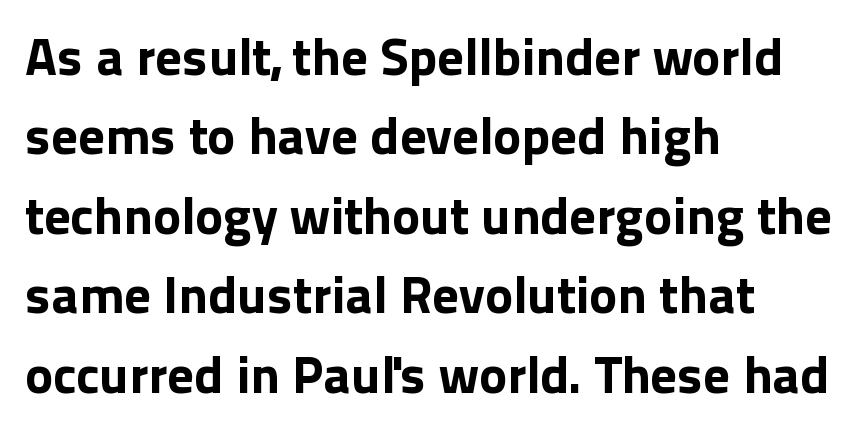
The image shows 53 px bold sans-serif type, upright; set left-aligned, normal line spacing (1.5x), normal letter spacing, not underlined; a medium x-height.
